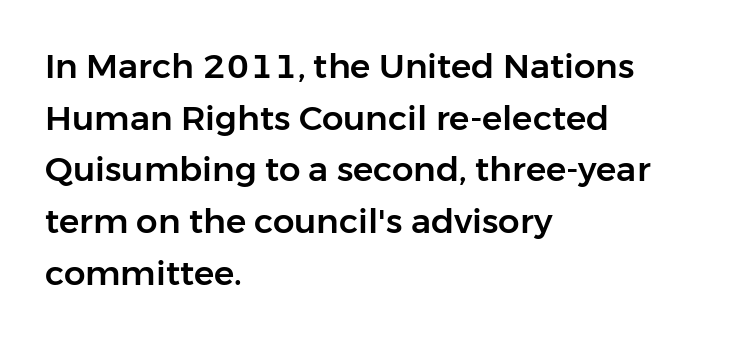
Q: Is the text italic (slanted)? A: No, it is upright.
Q: Is the typeface a serif or a sans-serif typeface? A: Sans-serif.
Q: Is the text underlined? A: No.
Q: How is the paragraph aligned? A: Left-aligned.
Q: Is the spacing between letters normal or unusually wide? A: Normal.
Q: Is the spacing between lines tight, normal or loose? A: Normal.
Q: Width (condensed, normal, or wide)? A: Normal.
Q: Stroke contrast? A: Low.
Q: x-height? A: Medium.
Q: Monospaced? A: No.
